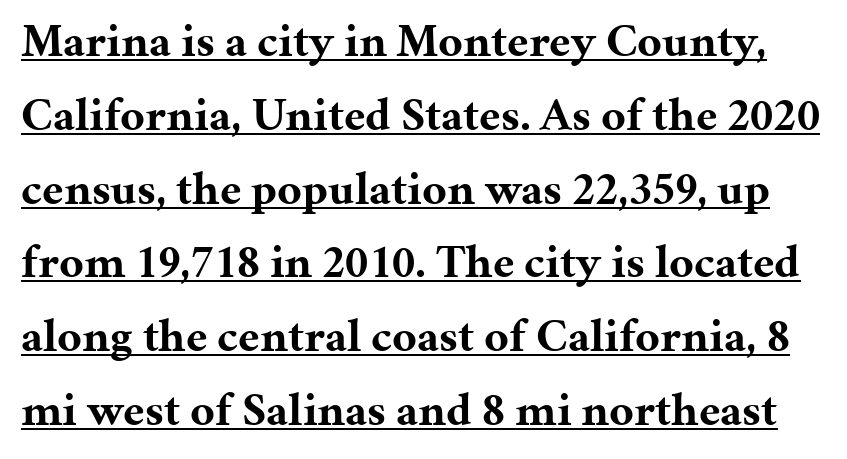
Notice how descenders clear the ascenders below comfortably — that's standard leading. The face used here has the dense, thick strokes of a bold. Italic: no, the glyphs are upright roman. A typesetter would call this proportional, since set widths differ per character.
